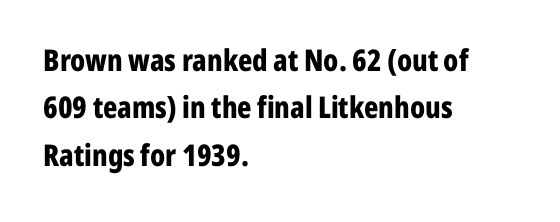
The image shows 30 px bold, condensed sans-serif type, upright; set left-aligned, normal line spacing (1.58x), normal letter spacing, not underlined; low stroke contrast and a medium x-height.
